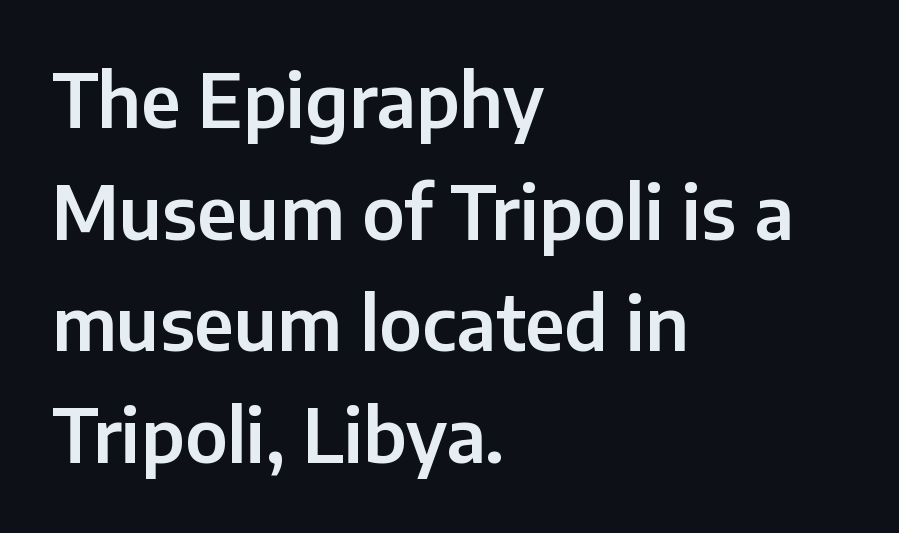
The image shows 73 px sans-serif type, upright; set left-aligned, normal line spacing (1.53x), normal letter spacing, not underlined; low stroke contrast and a medium x-height.
